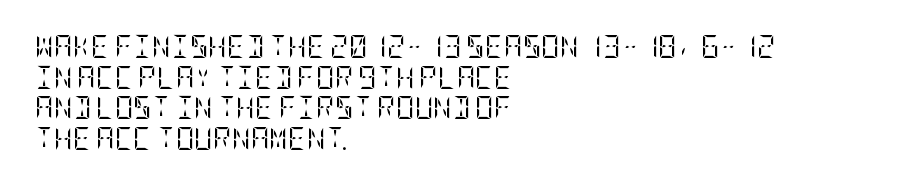
{"italic": "no", "bold": "no", "underline": "no", "align": "left", "line_spacing": "normal", "line_spacing_ratio": 1.33, "letter_spacing": "normal", "letter_spacing_em": 0.0, "glyph_px": 23}
